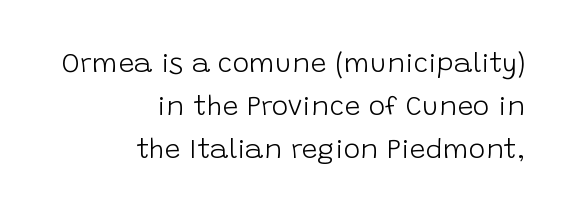
The image shows 28 px light sans-serif type, upright; set right-aligned, normal line spacing (1.53x), normal letter spacing, not underlined; low stroke contrast and a large x-height.
